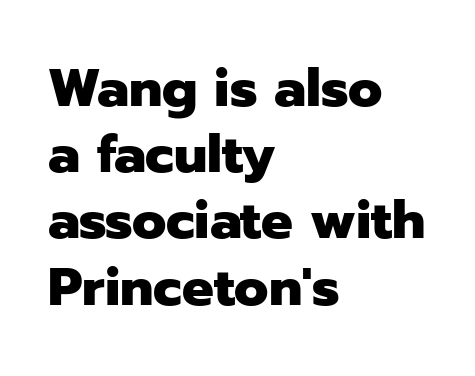
The image shows 53 px heavy sans-serif type, upright; set left-aligned, normal line spacing (1.25x), normal letter spacing, not underlined; low stroke contrast and a medium x-height.
